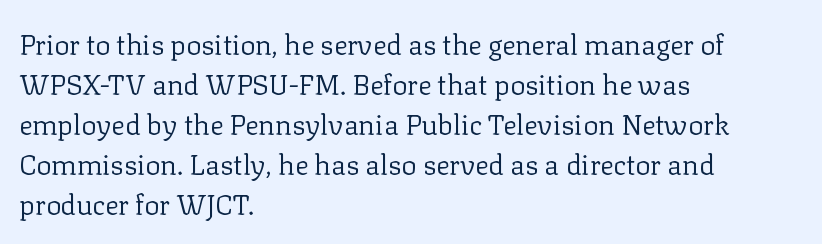
The image shows 28 px regular-weight serif type, upright; set left-aligned, normal line spacing (1.43x), normal letter spacing, not underlined; low stroke contrast and a medium x-height.
